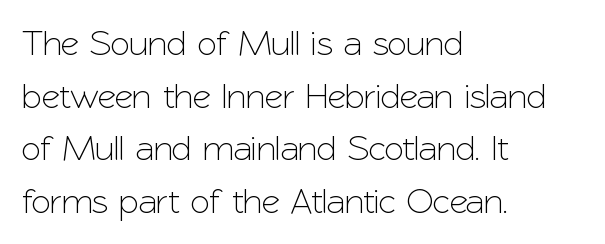
The image shows 36 px sans-serif type, upright; set left-aligned, normal line spacing (1.46x), normal letter spacing, not underlined; low stroke contrast and a medium x-height.
